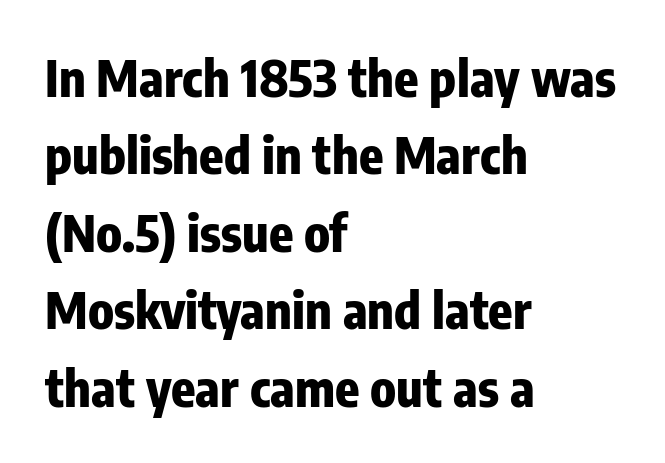
Q: Is the text bold? A: Yes.
Q: Is the text italic (slanted)? A: No, it is upright.
Q: Is the typeface a serif or a sans-serif typeface? A: Sans-serif.
Q: Is the text underlined? A: No.
Q: How is the paragraph aligned? A: Left-aligned.
Q: Is the spacing between letters normal or unusually wide? A: Normal.
Q: Is the spacing between lines tight, normal or loose? A: Normal.
Q: Width (condensed, normal, or wide)? A: Condensed.
Q: Stroke contrast? A: Low.
Q: x-height? A: Medium.
Q: Monospaced? A: No.
